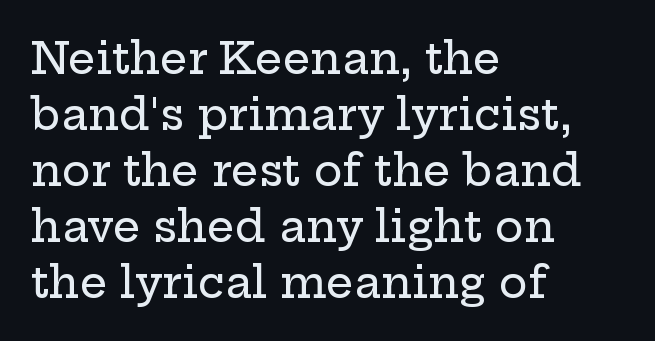
{"serif": "yes", "italic": "no", "width": "wide", "stroke_contrast": "low", "x_height": "medium", "monospaced": "no", "underline": "no", "align": "left", "line_spacing": "normal", "line_spacing_ratio": 1.3, "letter_spacing": "normal", "letter_spacing_em": 0.0, "glyph_px": 43}
